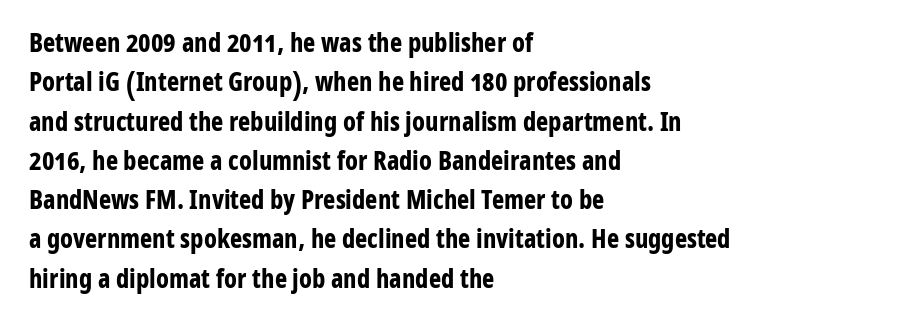
{"italic": "no", "bold": "yes", "underline": "no", "align": "left", "line_spacing": "normal", "line_spacing_ratio": 1.51, "letter_spacing": "normal", "letter_spacing_em": 0.0, "glyph_px": 26}
